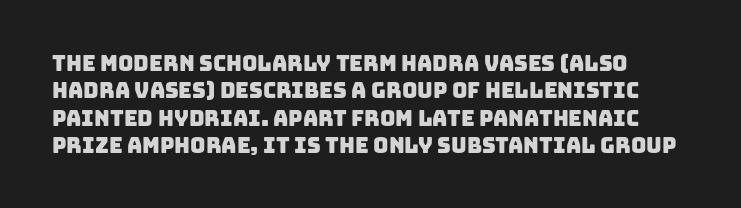
Q: Is the text underlined? A: No.
Q: Is the spacing between letters normal or unusually wide? A: Normal.
Q: Is the spacing between lines tight, normal or loose? A: Normal.
